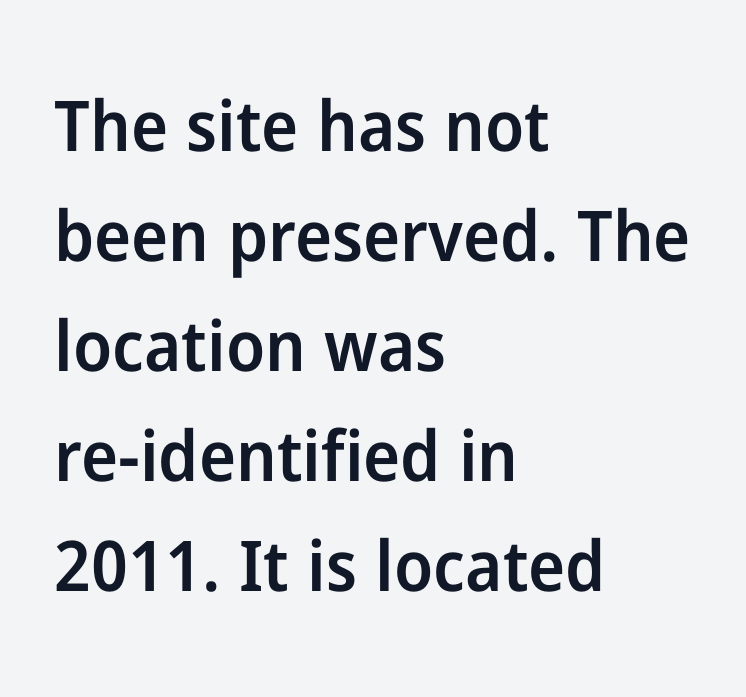
In terms of letterspacing, this is plain default setting. Clear beneath every line of the passage. Reading down the block, your eye returns to a fixed left position each line. The leading is moderate, giving the passage an even texture. The letters advance in unequal steps, a hallmark of proportional type. The font is running at a semibold setting, under full bold.
